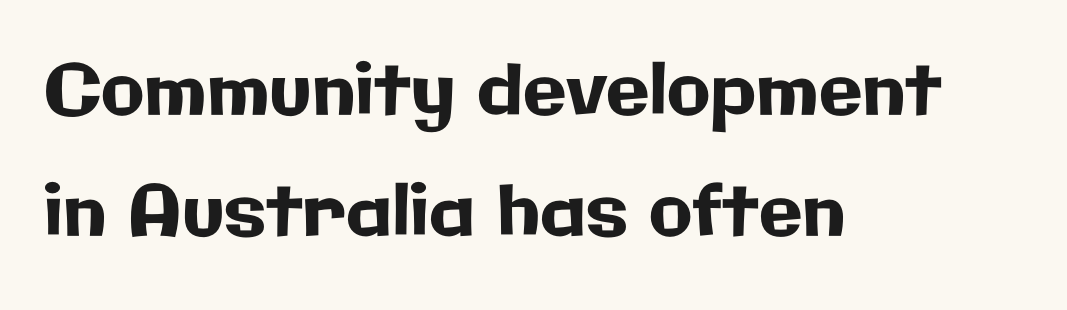
The image shows 71 px sans-serif type, upright; set left-aligned, normal line spacing (1.7x), normal letter spacing, not underlined; low stroke contrast and a medium x-height.
